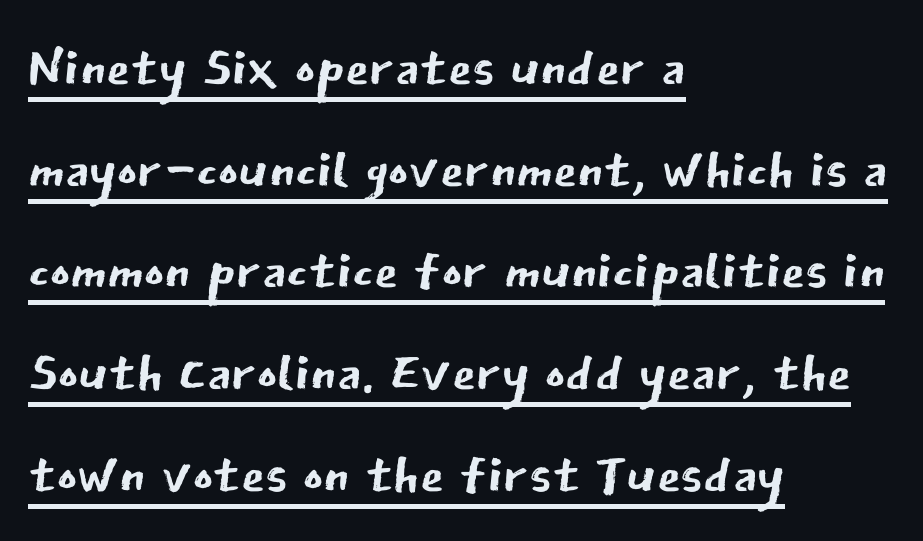
{"serif": "no", "italic": "no", "bold": "no", "weight": "regular", "width": "normal", "stroke_contrast": "low", "x_height": "medium", "monospaced": "no", "underline": "yes", "align": "left", "line_spacing": "normal", "line_spacing_ratio": 1.32, "letter_spacing": "normal", "letter_spacing_em": 0.0, "glyph_px": 77}
